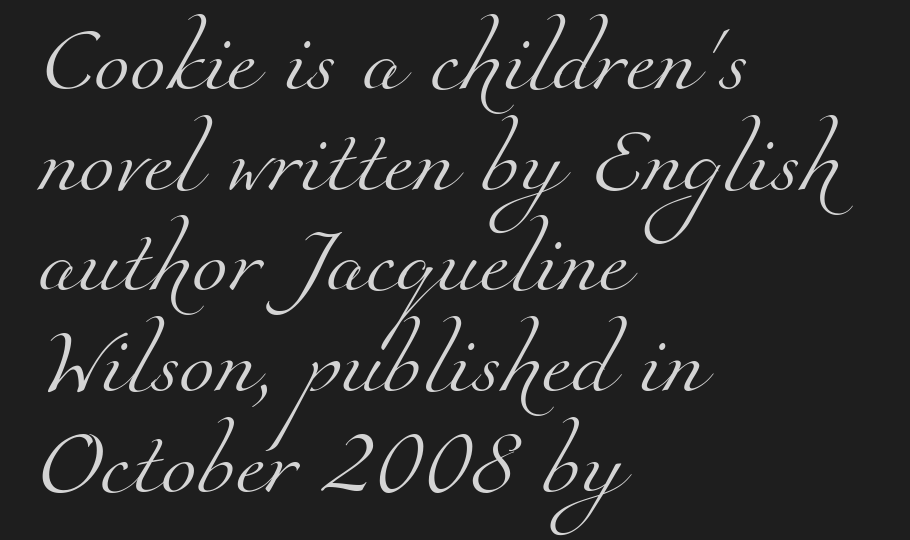
{"serif": "yes", "bold": "no", "weight": "light", "width": "normal", "stroke_contrast": "medium", "x_height": "small", "monospaced": "no", "underline": "no", "align": "left", "line_spacing": "normal", "line_spacing_ratio": 1.55, "letter_spacing": "normal", "letter_spacing_em": 0.0, "glyph_px": 65}
